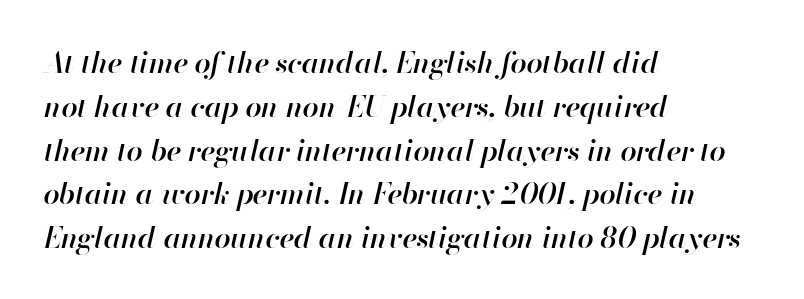
{"italic": "yes", "lean": "right", "slant_degrees": 13, "bold": "semi", "weight": "semibold", "width": "normal", "stroke_contrast": "high", "x_height": "small", "monospaced": "no", "underline": "no", "align": "left", "line_spacing": "normal", "line_spacing_ratio": 1.51, "letter_spacing": "normal", "letter_spacing_em": 0.0, "glyph_px": 29}
